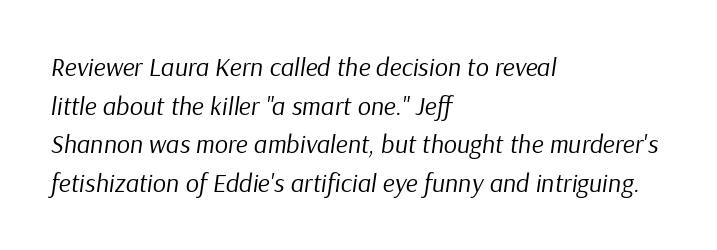
Q: Is the text bold? A: No.
Q: Is the text italic (slanted)? A: Yes, it leans right by about 9 degrees.
Q: Is the text underlined? A: No.
Q: How is the paragraph aligned? A: Left-aligned.
Q: Is the spacing between letters normal or unusually wide? A: Normal.
Q: Is the spacing between lines tight, normal or loose? A: Normal.
